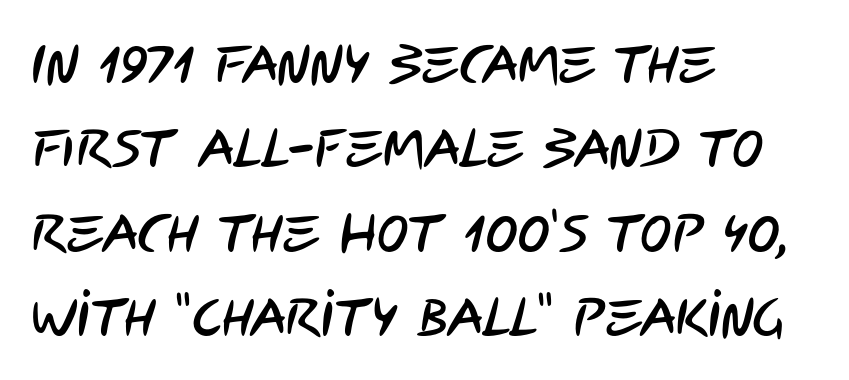
The image shows 53 px condensed sans-serif type; set left-aligned, normal line spacing (1.59x), normal letter spacing, not underlined; low stroke contrast and a large x-height.
